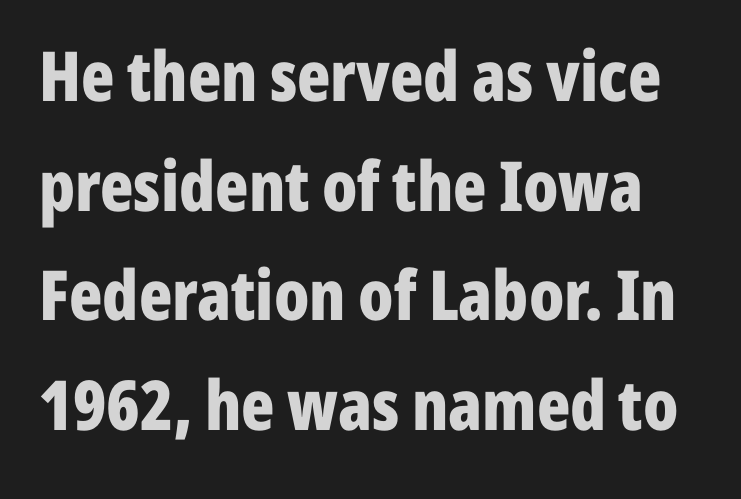
Q: Is the text bold? A: Yes.
Q: Is the text italic (slanted)? A: No, it is upright.
Q: Is the typeface a serif or a sans-serif typeface? A: Sans-serif.
Q: Is the text underlined? A: No.
Q: Is the spacing between letters normal or unusually wide? A: Normal.
Q: Is the spacing between lines tight, normal or loose? A: Normal.
Q: Width (condensed, normal, or wide)? A: Condensed.
Q: Stroke contrast? A: Low.
Q: x-height? A: Medium.
Q: Monospaced? A: No.
